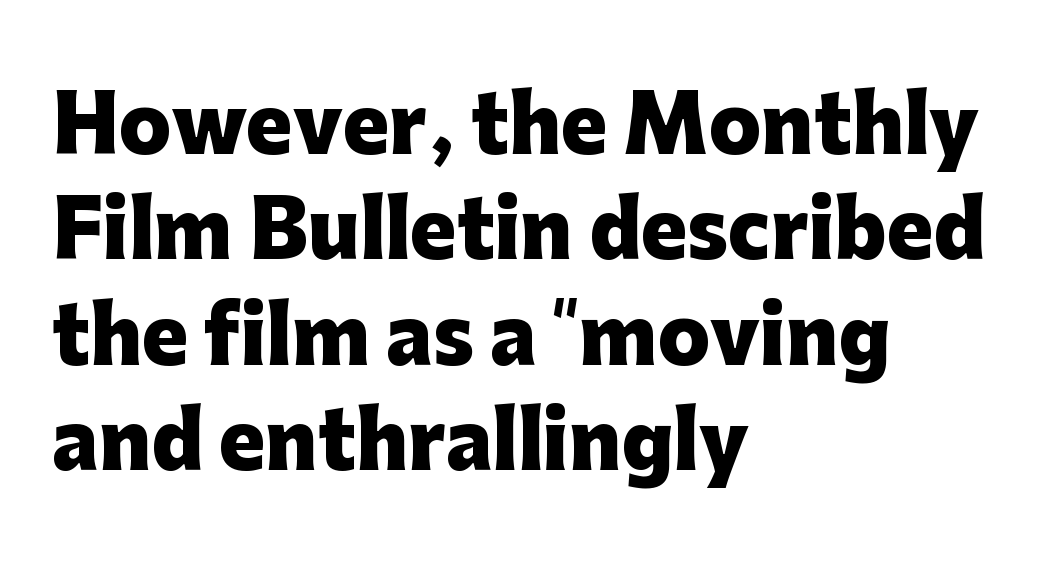
Q: Is the text bold? A: Yes.
Q: Is the text italic (slanted)? A: No, it is upright.
Q: Is the typeface a serif or a sans-serif typeface? A: Sans-serif.
Q: Is the text underlined? A: No.
Q: How is the paragraph aligned? A: Left-aligned.
Q: Is the spacing between letters normal or unusually wide? A: Normal.
Q: Is the spacing between lines tight, normal or loose? A: Normal.
Q: Width (condensed, normal, or wide)? A: Normal.
Q: Stroke contrast? A: Low.
Q: x-height? A: Medium.
Q: Monospaced? A: No.
